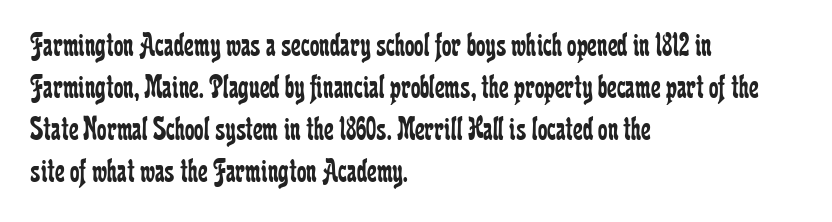
Q: Is the text bold? A: No.
Q: Is the text italic (slanted)? A: No, it is upright.
Q: Is the typeface a serif or a sans-serif typeface? A: Serif.
Q: Is the text underlined? A: No.
Q: How is the paragraph aligned? A: Left-aligned.
Q: Is the spacing between letters normal or unusually wide? A: Normal.
Q: Width (condensed, normal, or wide)? A: Condensed.
Q: Stroke contrast? A: Low.
Q: x-height? A: Medium.
Q: Monospaced? A: No.
